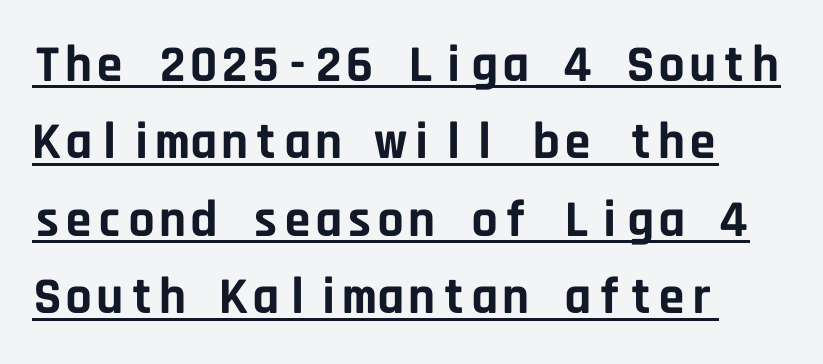
Designer's note — italics off, roman on. Summary of weight: heavy, a full bold. Default kerning and tracking; the words read as compact shapes. Vertical spacing — default. The face used here is monospaced, like something from a code editor. Grotesque or geometric, the face here clearly has no serifs.
